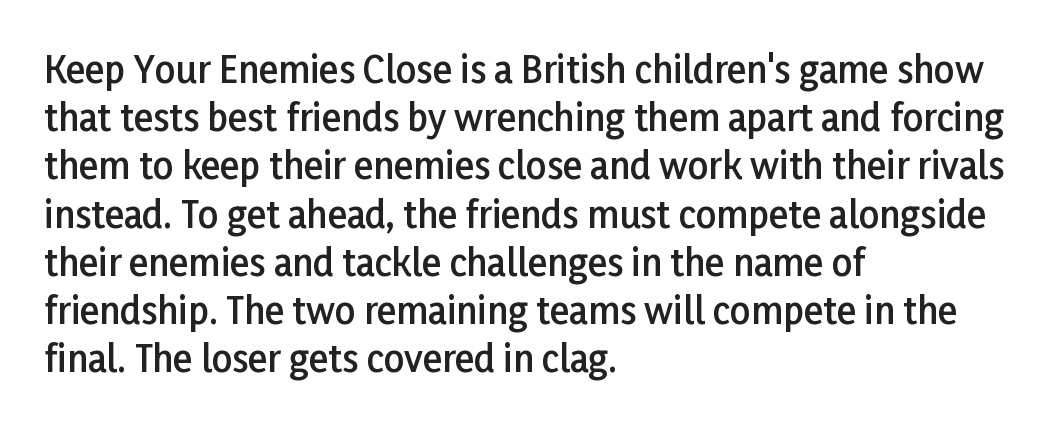
The image shows 36 px semibold sans-serif type, upright; set left-aligned, normal line spacing (1.34x), normal letter spacing, not underlined; low stroke contrast and a medium x-height.
